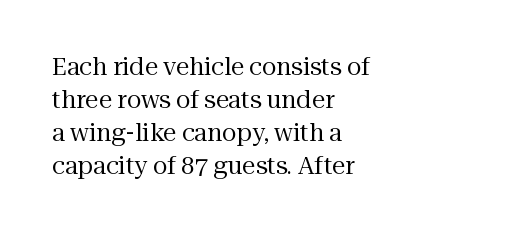
Q: Is the text bold? A: No.
Q: Is the text italic (slanted)? A: No, it is upright.
Q: Is the text underlined? A: No.
Q: How is the paragraph aligned? A: Left-aligned.
Q: Is the spacing between letters normal or unusually wide? A: Normal.
Q: Is the spacing between lines tight, normal or loose? A: Normal.
